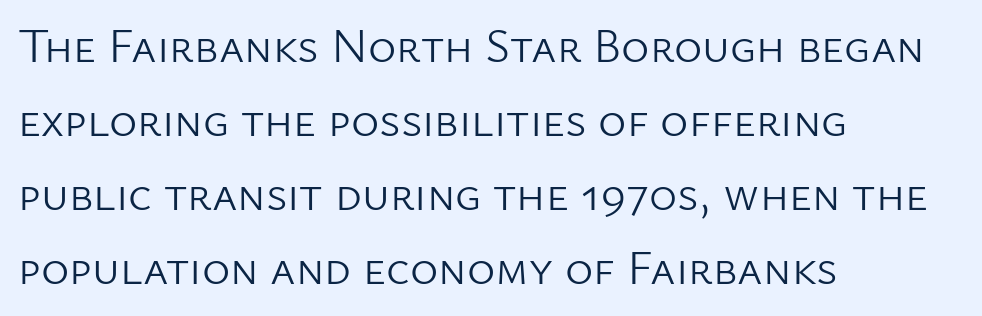
The image shows 48 px light sans-serif type, upright; set left-aligned, normal line spacing (1.54x), normal letter spacing, not underlined; low stroke contrast and a medium x-height.
